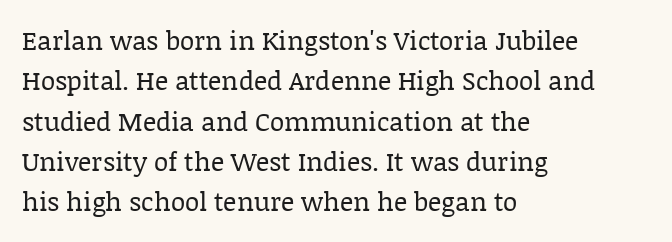
The image shows 26 px text type, upright; set left-aligned, normal line spacing (1.55x), normal letter spacing, not underlined.
